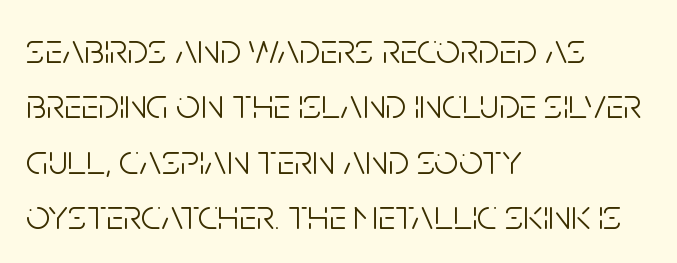
Q: Is the text bold? A: No.
Q: Is the text italic (slanted)? A: No, it is upright.
Q: Is the typeface a serif or a sans-serif typeface? A: Sans-serif.
Q: Is the text underlined? A: No.
Q: How is the paragraph aligned? A: Left-aligned.
Q: Is the spacing between letters normal or unusually wide? A: Normal.
Q: Is the spacing between lines tight, normal or loose? A: Normal.
Q: Width (condensed, normal, or wide)? A: Condensed.
Q: Stroke contrast? A: Low.
Q: x-height? A: Large.
Q: Monospaced? A: No.
